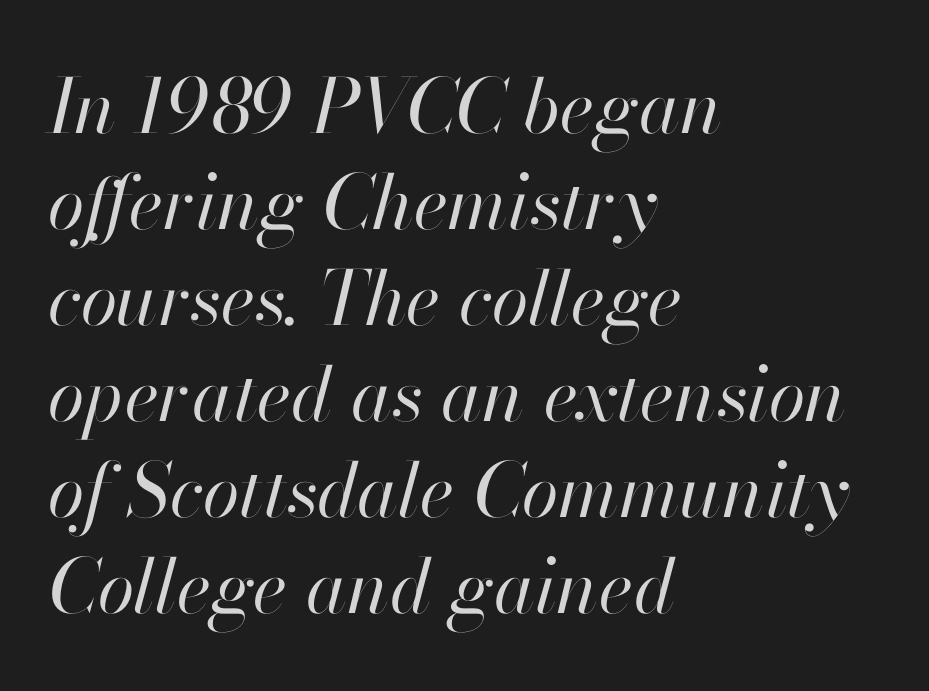
The image shows 75 px regular-weight type, italic (leaning right); set left-aligned, normal line spacing (1.28x), normal letter spacing, not underlined; high stroke contrast and a small x-height.
